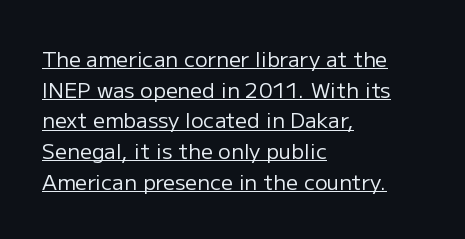
The image shows 21 px text type, upright; set left-aligned, normal line spacing (1.46x), normal letter spacing, underlined.
